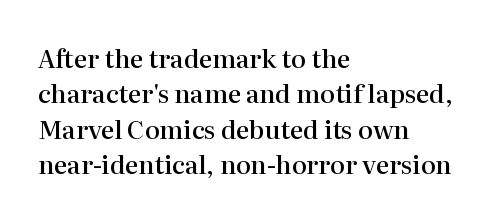
{"italic": "no", "bold": "semi", "underline": "no", "align": "left", "line_spacing": "normal", "line_spacing_ratio": 1.42, "letter_spacing": "normal", "letter_spacing_em": 0.0, "glyph_px": 25}
